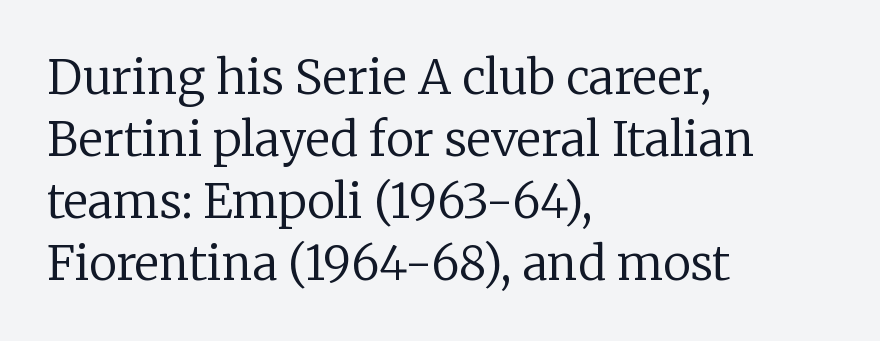
The image shows 47 px regular-weight serif type, upright; set left-aligned, normal line spacing (1.32x), normal letter spacing, not underlined; low stroke contrast and a medium x-height.
